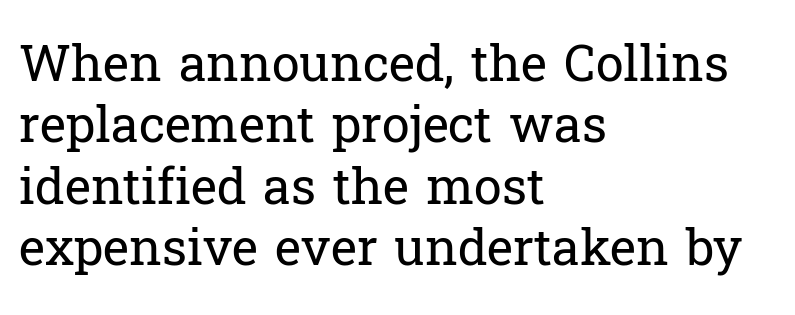
{"serif": "yes", "italic": "no", "bold": "no", "weight": "regular", "width": "normal", "stroke_contrast": "low", "x_height": "medium", "monospaced": "no", "underline": "no", "align": "left", "line_spacing_ratio": 1.23, "letter_spacing": "normal", "letter_spacing_em": 0.0, "glyph_px": 50}
